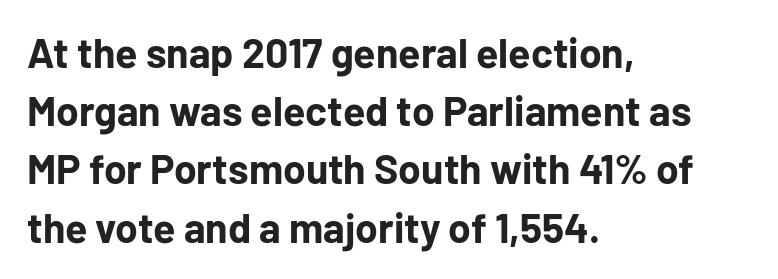
The image shows 41 px bold sans-serif type, upright; set left-aligned, normal line spacing (1.42x), normal letter spacing, not underlined; low stroke contrast and a medium x-height.
